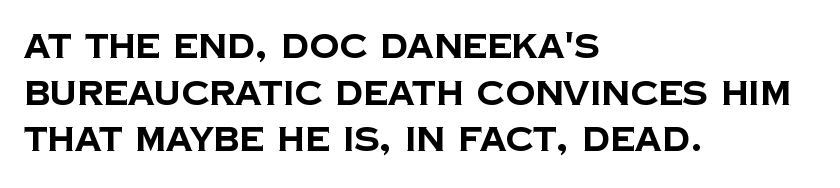
The image shows 33 px bold sans-serif type; set left-aligned, normal line spacing (1.41x), normal letter spacing, not underlined; low stroke contrast and a large x-height.
